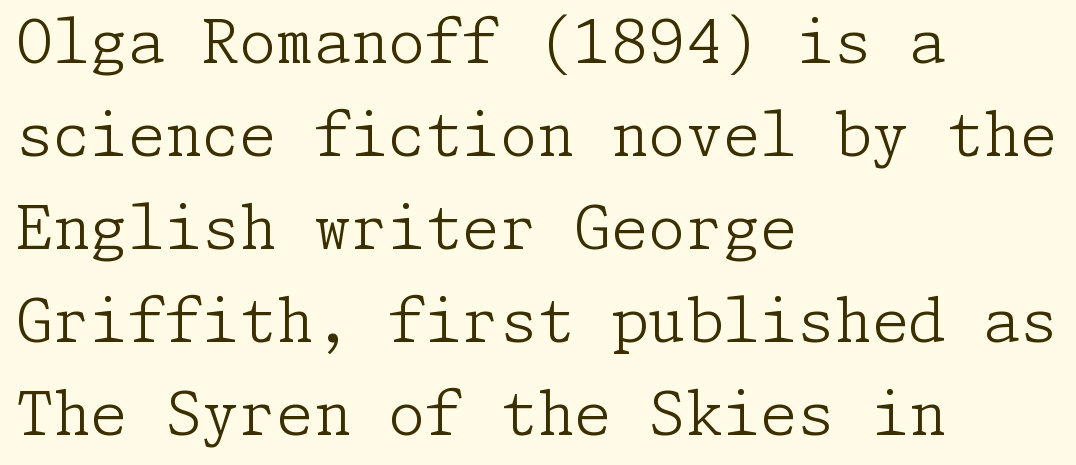
The weight would be labelled regular, book, light, or lighter still. The horizontal fit of the characters is conventional and even. The lines are quadded left. Quick note: interline space is typical. Is there any slant? The stems are plumb.
